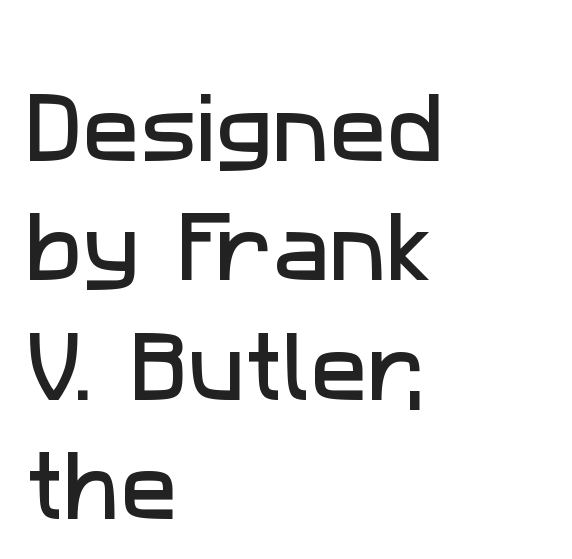
The image shows 76 px sans-serif type; set left-aligned, normal line spacing (1.57x), normal letter spacing, not underlined; low stroke contrast and a medium x-height.
